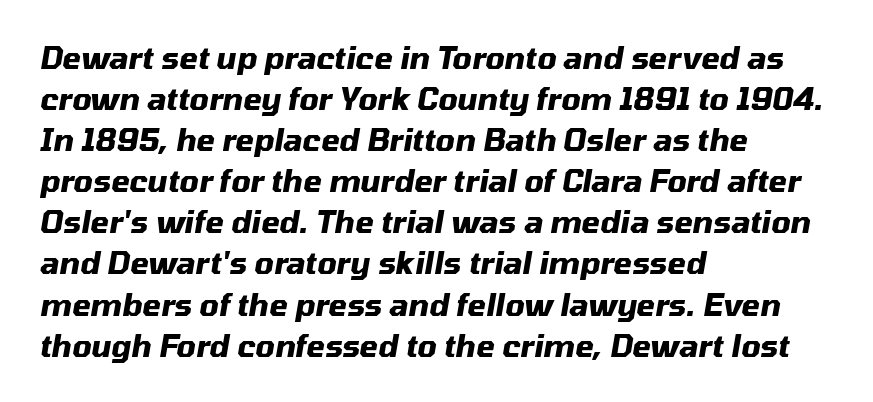
Q: Is the text bold? A: Yes.
Q: Is the text italic (slanted)? A: Yes, it leans right by about 10 degrees.
Q: Is the text underlined? A: No.
Q: How is the paragraph aligned? A: Left-aligned.
Q: Is the spacing between letters normal or unusually wide? A: Normal.
Q: Is the spacing between lines tight, normal or loose? A: Normal.
Q: Width (condensed, normal, or wide)? A: Normal.
Q: Stroke contrast? A: Medium.
Q: x-height? A: Medium.
Q: Monospaced? A: No.
